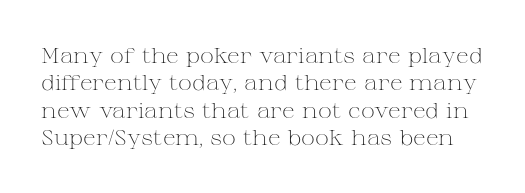
The font sits on the lighter half of the weight spectrum, regular included. Type without underlining. The horizontal fit of the characters is conventional and even. The type sits square on the baseline with zero lean. The lines sit at an ordinary, default distance from one another.
